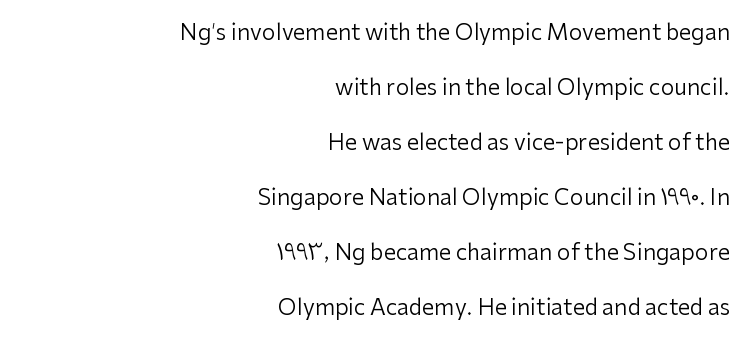
The image shows 22 px text type, upright; set right-aligned, loose line spacing (2.5x), normal letter spacing, not underlined.
